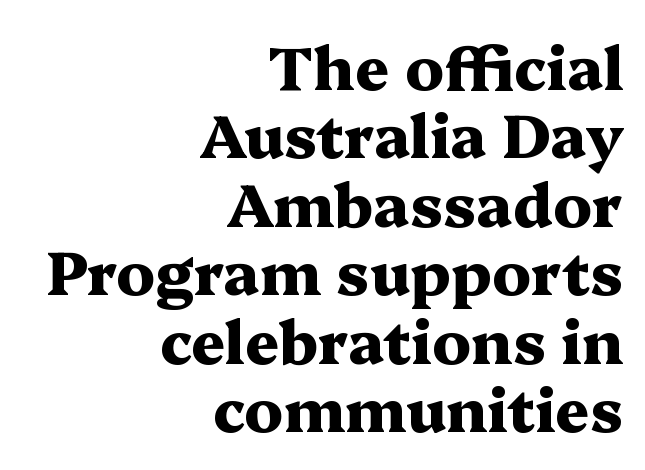
The image shows 60 px heavy, wide serif type, upright; set right-aligned, tight line spacing (1.14x), normal letter spacing, not underlined; medium stroke contrast and a medium x-height.
